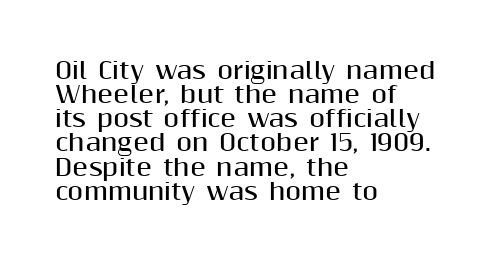
{"italic": "no", "bold": "yes", "underline": "no", "align": "left", "line_spacing": "tight", "line_spacing_ratio": 1.05, "letter_spacing": "normal", "letter_spacing_em": 0.0, "glyph_px": 23}
